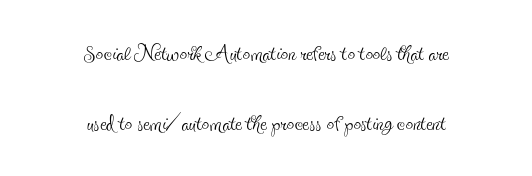
Compared with typical paragraphs, the rows here are farther apart. The passage is arranged like a title page — every line centered. The letters sit at their default tracking, neither squeezed nor spread. This is serif lettering, the kind often seen in printed books.
